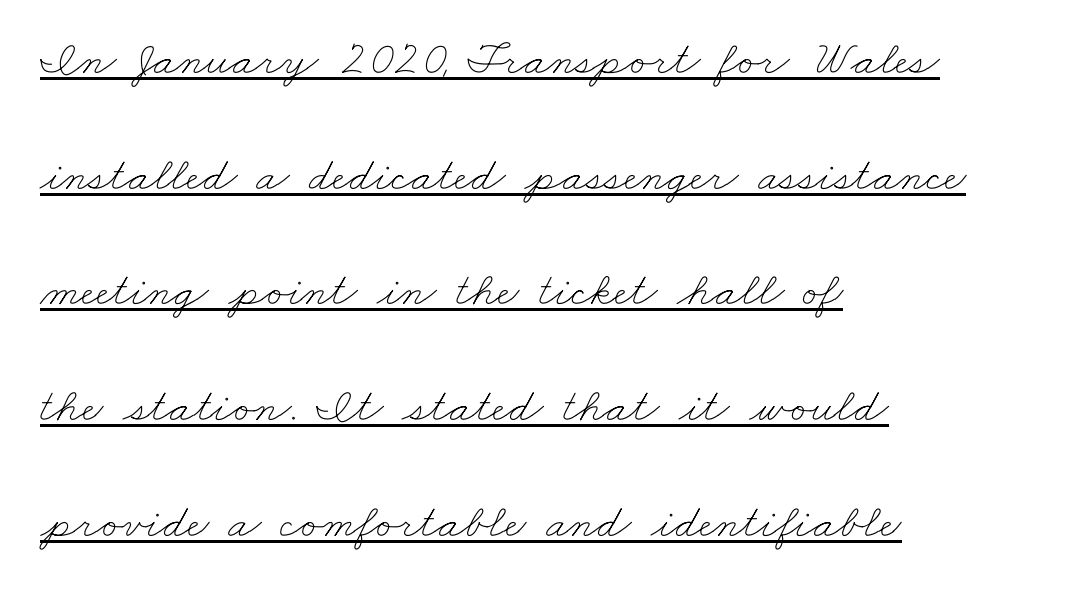
{"bold": "no", "weight": "thin", "width": "wide", "stroke_contrast": "low", "x_height": "small", "monospaced": "no", "underline": "yes", "align": "left", "line_spacing": "loose", "line_spacing_ratio": 2.41, "letter_spacing": "normal", "letter_spacing_em": 0.0, "glyph_px": 48}
